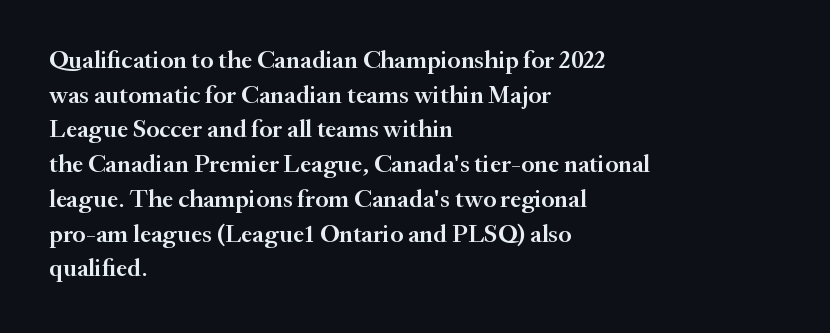
{"italic": "no", "bold": "semi", "underline": "no", "align": "left", "line_spacing": "normal", "line_spacing_ratio": 1.39, "letter_spacing": "normal", "letter_spacing_em": 0.0, "glyph_px": 25}
